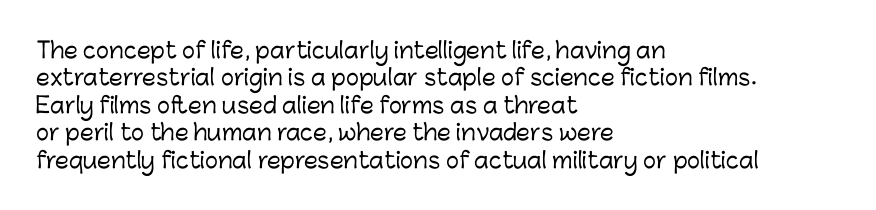
{"italic": "no", "underline": "no", "align": "left", "line_spacing": "normal", "line_spacing_ratio": 1.25, "letter_spacing": "normal", "letter_spacing_em": 0.0, "glyph_px": 22}
